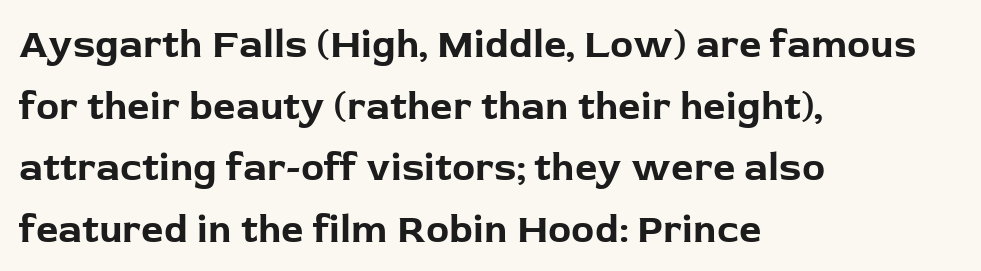
In terms of letterspacing, this is plain default setting. These lines are composed in type without serifs. Normally led — the rows are evenly, conventionally spaced. The face used here has the dense, thick strokes of a bold.
